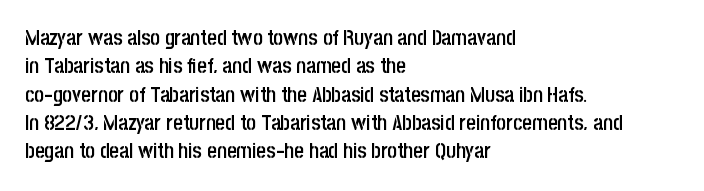
Q: Is the text bold? A: Semi-bold.
Q: Is the text italic (slanted)? A: No, it is upright.
Q: Is the text underlined? A: No.
Q: How is the paragraph aligned? A: Left-aligned.
Q: Is the spacing between letters normal or unusually wide? A: Normal.
Q: Is the spacing between lines tight, normal or loose? A: Normal.
